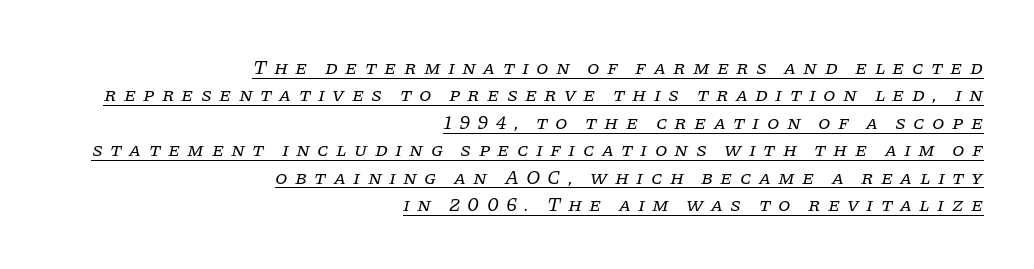
The image shows 20 px text type, italic (leaning right); set right-aligned, normal line spacing (1.37x), unusually wide letter spacing (+0.36 em), underlined.
